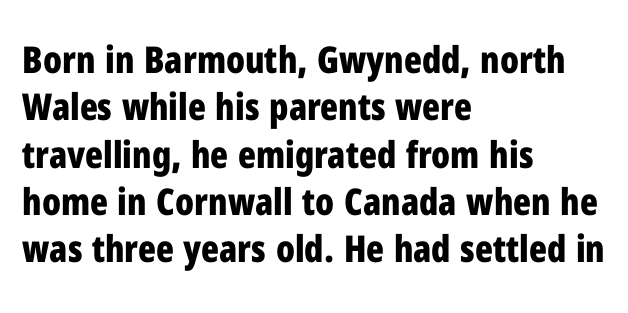
Q: Is the text bold? A: Yes.
Q: Is the text italic (slanted)? A: No, it is upright.
Q: Is the typeface a serif or a sans-serif typeface? A: Sans-serif.
Q: Is the text underlined? A: No.
Q: How is the paragraph aligned? A: Left-aligned.
Q: Is the spacing between letters normal or unusually wide? A: Normal.
Q: Is the spacing between lines tight, normal or loose? A: Normal.
Q: Width (condensed, normal, or wide)? A: Condensed.
Q: Stroke contrast? A: Low.
Q: x-height? A: Medium.
Q: Monospaced? A: No.
